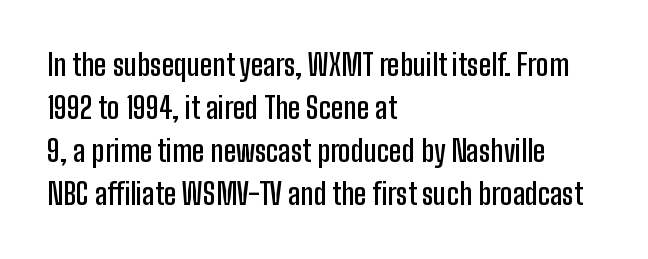
The gap between lines stays unmarked. Horizontal alignment here is leftward, the default for most running prose. Here the glyphs are tracked normally, forming tight word shapes. What kind of face is this? One without serifs — a sans.
